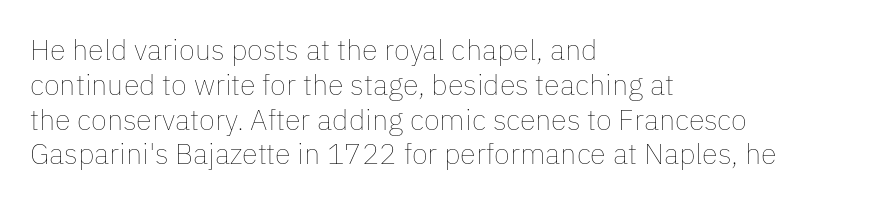
Note the varied advance widths — an 'i' is clearly narrower than an 'm'. Inter-character spacing is left at the font's built-in metrics. Caption: multi-line text, flush left, ragged right. This sample uses an upright cut, with every glyph sitting square on the baseline. Clear beneath every line of the passage.
